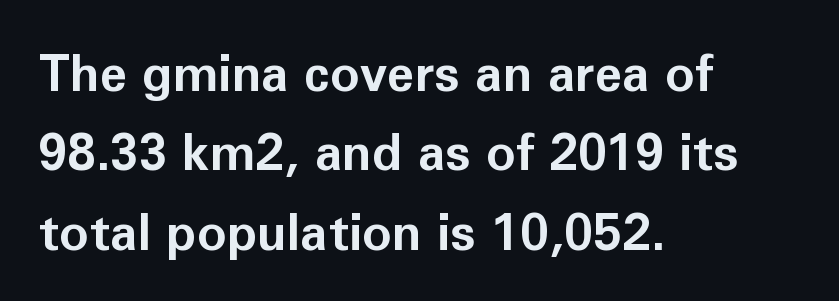
Every row of glyphs begins at an identical x-position on the left. Italic? Not at all — the glyphs are vertical. Is there much room between lines? A standard amount, neither cramped nor airy. Check under the words: just untouched page. Do the characters align in a grid? No, the font is proportional. Does the type have serifs? No, each stem ends abruptly.
